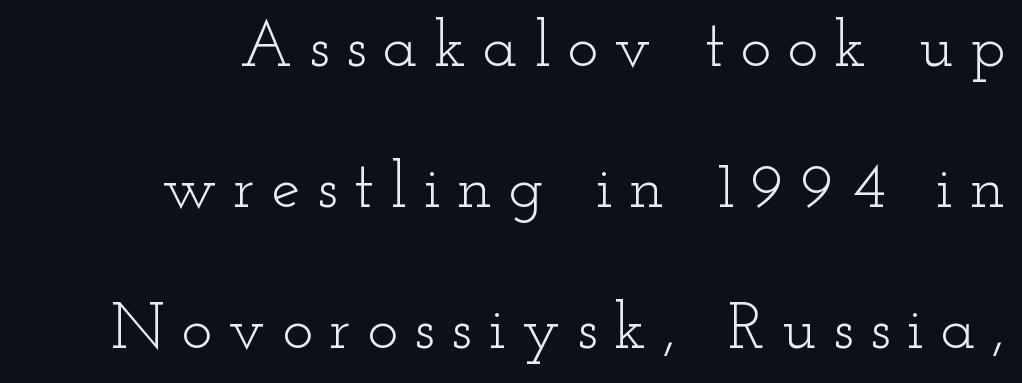
Q: Is the text bold? A: No.
Q: Is the text italic (slanted)? A: No, it is upright.
Q: Is the typeface a serif or a sans-serif typeface? A: Serif.
Q: Is the text underlined? A: No.
Q: Is the spacing between letters normal or unusually wide? A: Unusually wide.
Q: Is the spacing between lines tight, normal or loose? A: Loose.
Q: Width (condensed, normal, or wide)? A: Wide.
Q: Stroke contrast? A: Low.
Q: x-height? A: Small.
Q: Monospaced? A: No.
